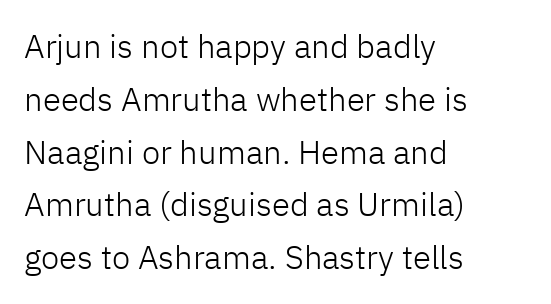
Where is the straight margin? On the left. Italic: no, the glyphs are upright roman. Letters have the restrained weight of plain body copy at most. Plain, unruled lines of type. The rendering keeps characters at their native spacing.
